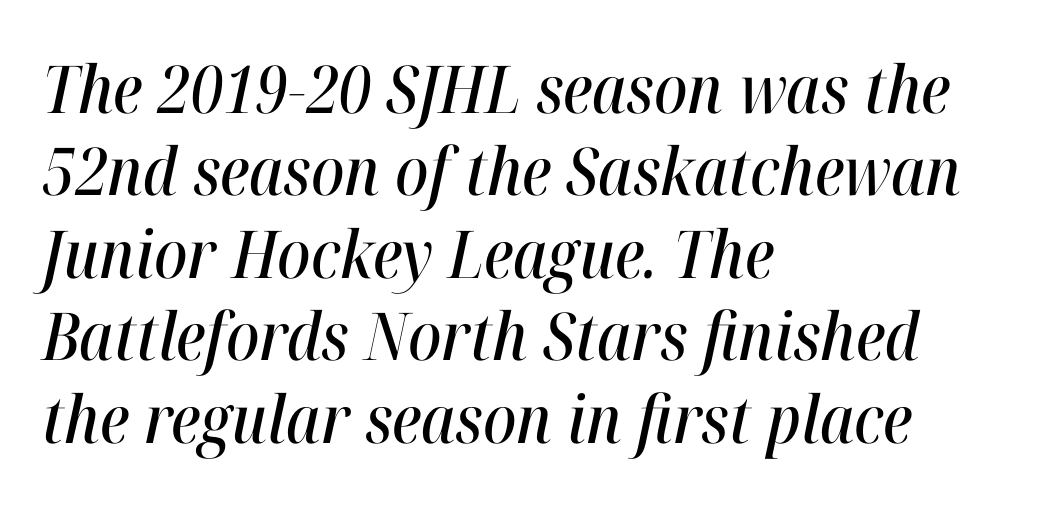
Leading: standard. A clean baseline with only descenders dipping below it. In CSS terms this would be text-align: left. Nothing unusual about the tracking: characters are spaced as the font intends.
